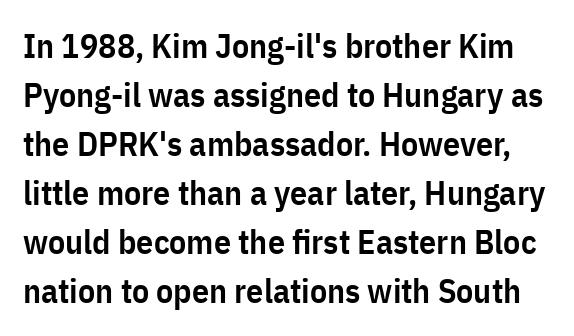
Q: Is the text bold? A: Semi-bold.
Q: Is the text italic (slanted)? A: No, it is upright.
Q: Is the typeface a serif or a sans-serif typeface? A: Sans-serif.
Q: Is the text underlined? A: No.
Q: Is the spacing between letters normal or unusually wide? A: Normal.
Q: Is the spacing between lines tight, normal or loose? A: Normal.
Q: Width (condensed, normal, or wide)? A: Condensed.
Q: Stroke contrast? A: Low.
Q: x-height? A: Medium.
Q: Monospaced? A: No.
